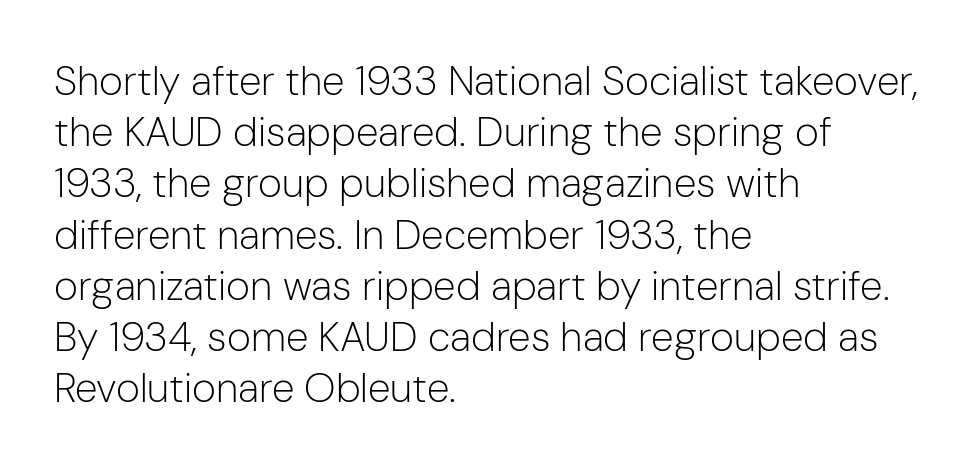
The image shows 41 px light sans-serif type, upright; set left-aligned, normal line spacing (1.25x), normal letter spacing, not underlined; low stroke contrast and a medium x-height.
